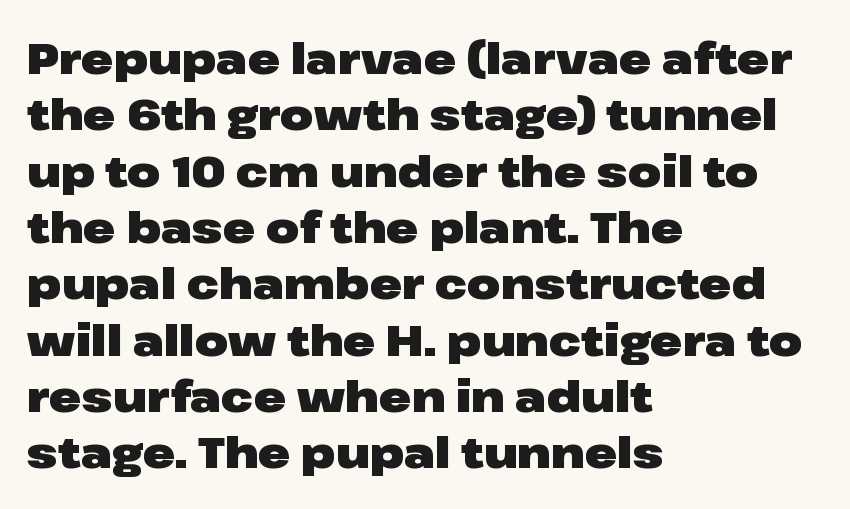
If you measured baseline to baseline, you'd find a middling distance. These lines were composed using upright roman letters. Set as a true bold cut, around the 700 mark. Words appear dense and cohesive because spacing is normal. Does the copy run flush right? No — it runs flush left.
